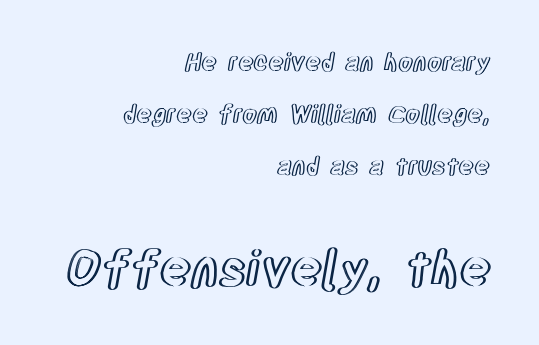
Q: Is the text italic (slanted)? A: Yes.
Q: Is the text underlined? A: No.
Q: How is the paragraph aligned? A: Right-aligned.
Q: Is the spacing between letters normal or unusually wide? A: Normal.
Q: Is the spacing between lines tight, normal or loose? A: Loose.
Q: Which block of text is set in a larger size, the first (top) or the second (bottom)? A: The second (bottom) one.
Q: Width (condensed, normal, or wide)? A: Condensed.
Q: x-height? A: Large.
Q: Monospaced? A: No.
